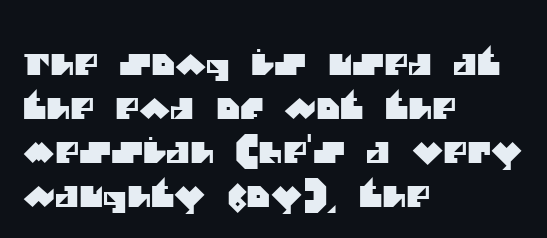
The image shows 29 px sans-serif type; set left-aligned, normal line spacing (1.52x), normal letter spacing, not underlined; medium stroke contrast and a large x-height.
